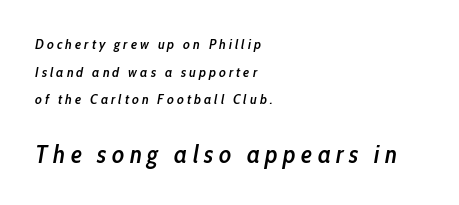
This is oblique type, the kind used for emphasis or titles. The space between consecutive lines is lavish. Substantial extra tracking has been applied to these lines. Typesetter's note: demi weight, one step under bold. Short and long lines alike share a common starting point at left. The second block has been scaled up relative to the first.
